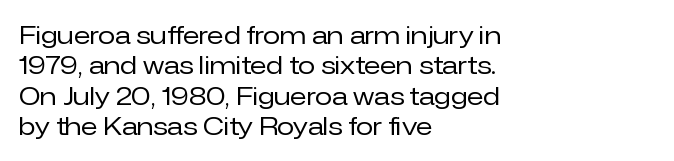
The image shows 25 px text type, upright; set left-aligned, line spacing 1.22x, normal letter spacing, not underlined.
